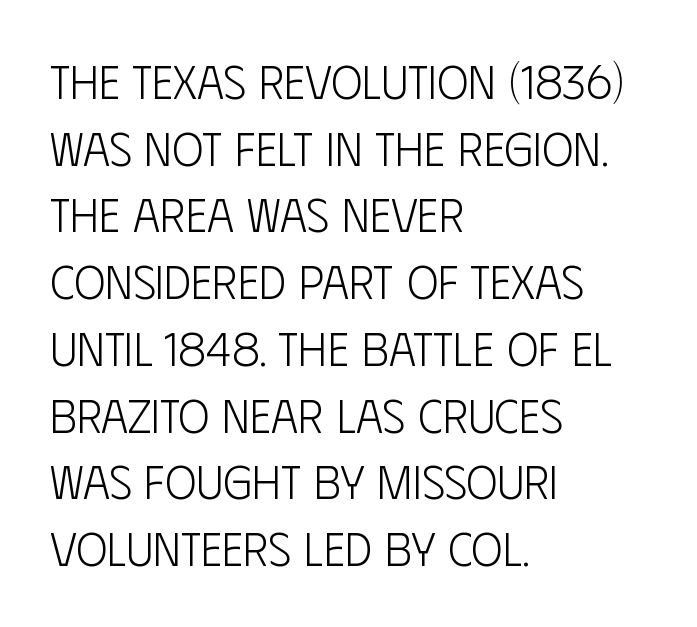
The image shows 47 px light, condensed sans-serif type, upright; set left-aligned, normal line spacing (1.42x), normal letter spacing, not underlined; low stroke contrast and a large x-height.
